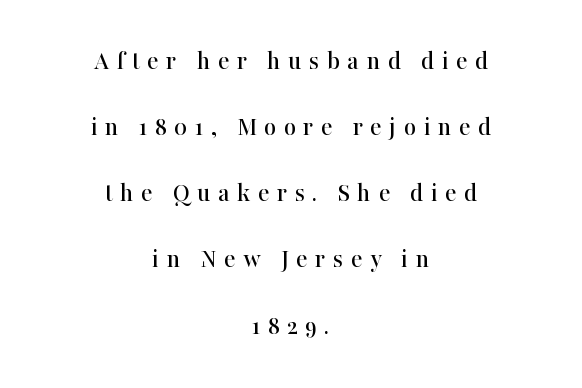
Students, note that the glyphs here are deliberately spaced far apart. Any mark beneath the type? The region is blank. Horizontal bands of white between lines are thick stripes. Is the block centered? Yes — each line is placed symmetrically about the middle.
